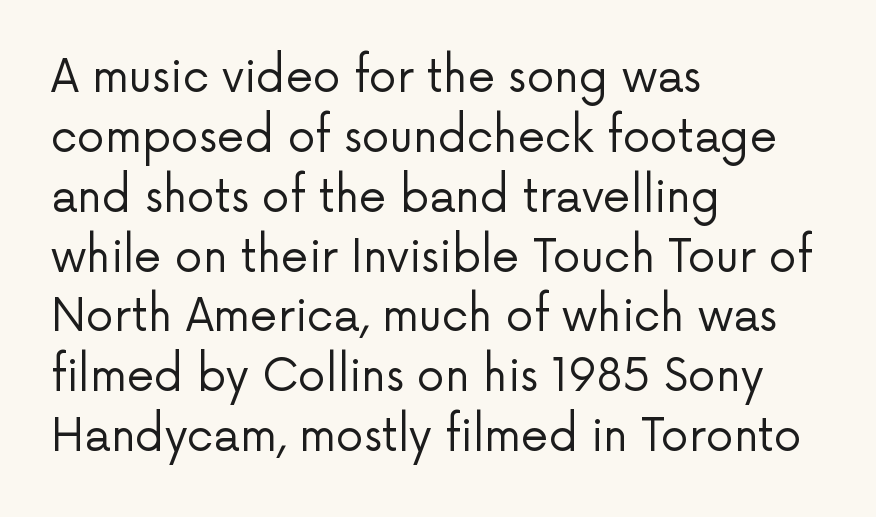
{"serif": "no", "italic": "no", "bold": "no", "weight": "regular", "width": "normal", "stroke_contrast": "low", "x_height": "medium", "monospaced": "no", "underline": "no", "align": "left", "line_spacing": "normal", "line_spacing_ratio": 1.36, "letter_spacing": "normal", "letter_spacing_em": 0.0, "glyph_px": 44}
